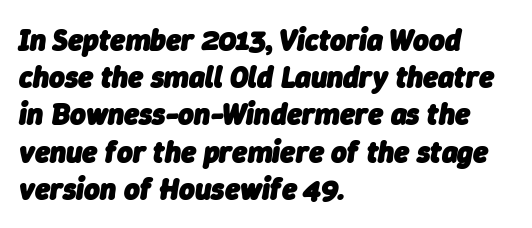
Its strokes are broad and dark, the hallmark of bold type. Each letter keeps its own natural width here, so spacing adapts to shape. Teacher's note: observe the even left margin — that is flush-left alignment. Descenders hang freely into open space.
